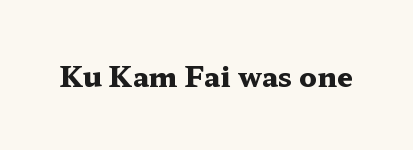
{"serif": "yes", "italic": "no", "bold": "yes", "weight": "heavy", "width": "wide", "stroke_contrast": "medium", "x_height": "medium", "monospaced": "no", "underline": "no", "letter_spacing": "normal", "letter_spacing_em": 0.0, "glyph_px": 28}
